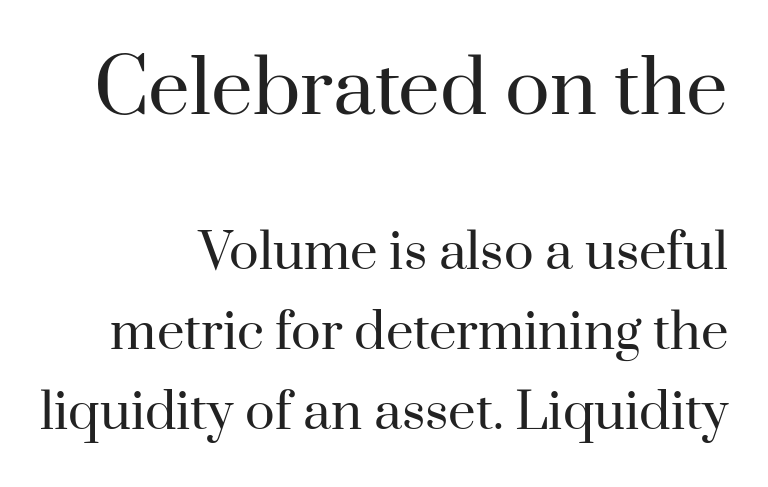
Q: Is the text bold? A: No.
Q: Is the text italic (slanted)? A: No, it is upright.
Q: Is the typeface a serif or a sans-serif typeface? A: Serif.
Q: Is the text underlined? A: No.
Q: How is the paragraph aligned? A: Right-aligned.
Q: Is the spacing between letters normal or unusually wide? A: Normal.
Q: Is the spacing between lines tight, normal or loose? A: Normal.
Q: Which block of text is set in a larger size, the first (top) or the second (bottom)? A: The first (top) one.
Q: Width (condensed, normal, or wide)? A: Normal.
Q: Stroke contrast? A: High.
Q: x-height? A: Small.
Q: Monospaced? A: No.
